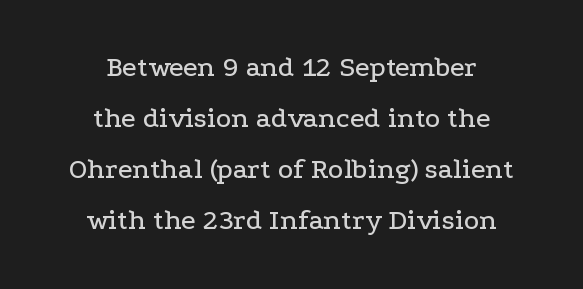
The image shows 29 px wide serif type, upright; set centered, line spacing 1.76x, normal letter spacing, not underlined; low stroke contrast and a medium x-height.
